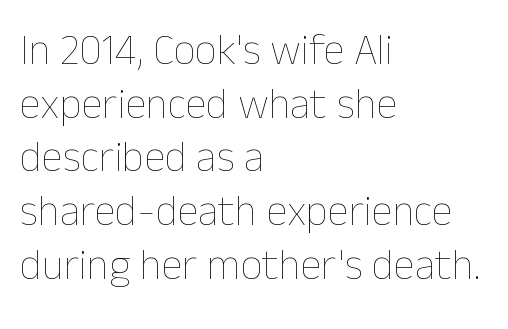
The image shows 43 px thin type, upright; set left-aligned, normal line spacing (1.25x), normal letter spacing, not underlined; low stroke contrast and a medium x-height.
